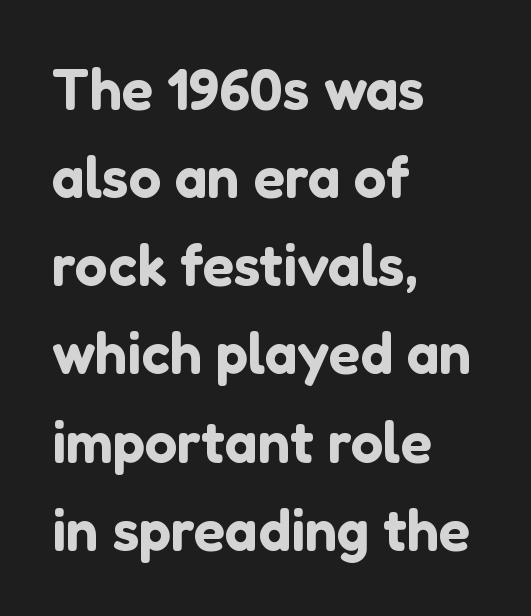
The image shows 58 px sans-serif type, upright; set left-aligned, normal line spacing (1.52x), normal letter spacing, not underlined; low stroke contrast and a medium x-height.
